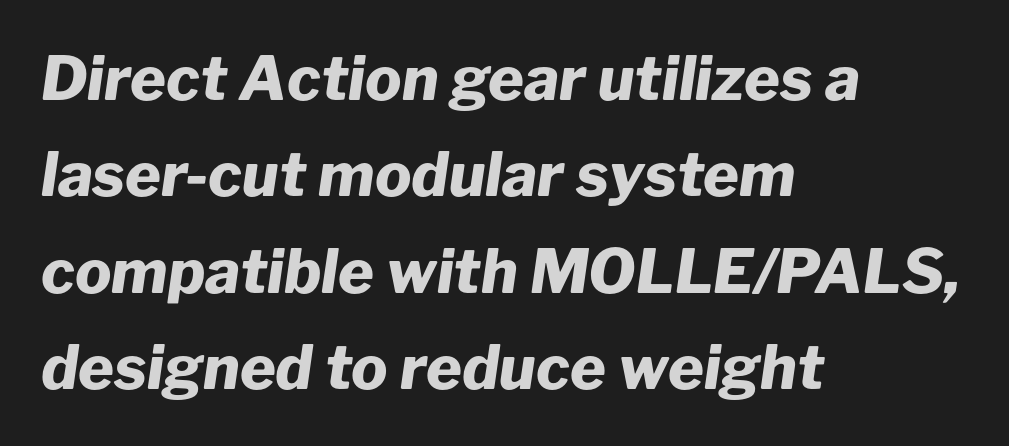
Q: Is the text bold? A: Yes.
Q: Is the text italic (slanted)? A: Yes, it leans right by about 8 degrees.
Q: Is the text underlined? A: No.
Q: How is the paragraph aligned? A: Left-aligned.
Q: Is the spacing between letters normal or unusually wide? A: Normal.
Q: Is the spacing between lines tight, normal or loose? A: Normal.
Q: Width (condensed, normal, or wide)? A: Normal.
Q: Stroke contrast? A: Low.
Q: x-height? A: Medium.
Q: Monospaced? A: No.
